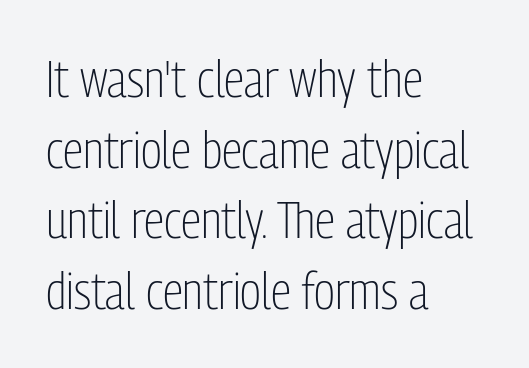
The image shows 52 px light, condensed sans-serif type, upright; set left-aligned, normal line spacing (1.36x), normal letter spacing, not underlined; low stroke contrast and a medium x-height.
